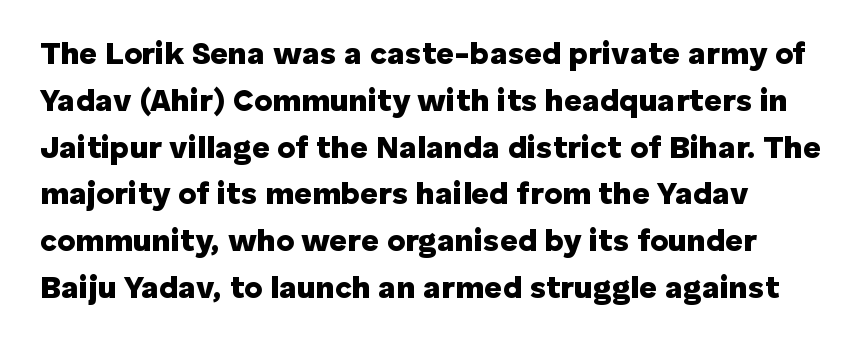
Q: Is the text bold? A: Yes.
Q: Is the text italic (slanted)? A: No, it is upright.
Q: Is the typeface a serif or a sans-serif typeface? A: Sans-serif.
Q: Is the text underlined? A: No.
Q: Is the spacing between letters normal or unusually wide? A: Normal.
Q: Is the spacing between lines tight, normal or loose? A: Normal.
Q: Width (condensed, normal, or wide)? A: Normal.
Q: Stroke contrast? A: Low.
Q: x-height? A: Medium.
Q: Monospaced? A: No.
